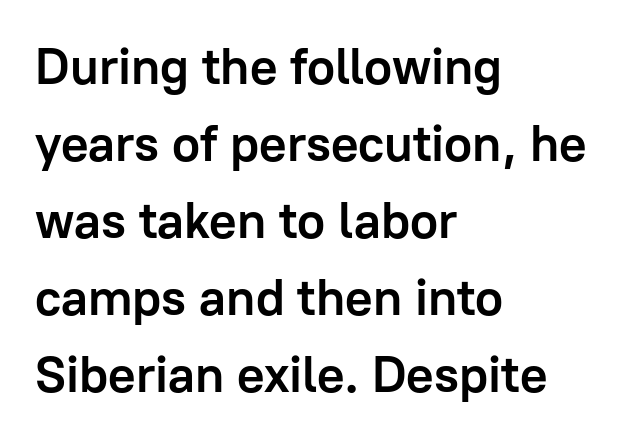
{"serif": "no", "italic": "no", "bold": "yes", "weight": "semibold", "width": "normal", "stroke_contrast": "low", "x_height": "medium", "monospaced": "no", "underline": "no", "align": "left", "line_spacing": "normal", "line_spacing_ratio": 1.51, "letter_spacing": "normal", "letter_spacing_em": 0.0, "glyph_px": 51}
